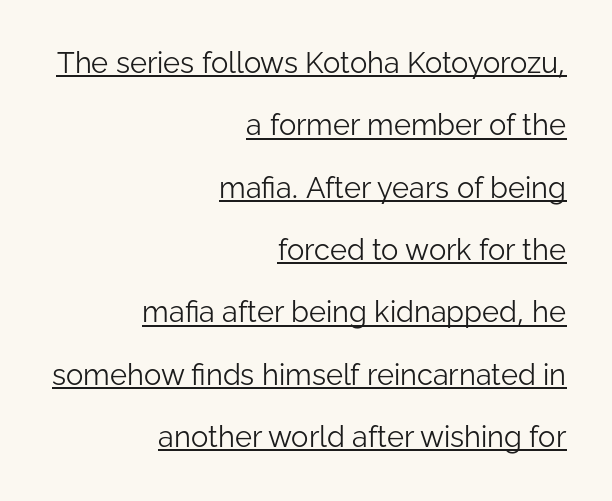
{"serif": "no", "italic": "no", "bold": "no", "weight": "light", "width": "normal", "stroke_contrast": "low", "x_height": "medium", "monospaced": "no", "underline": "yes", "align": "right", "line_spacing": "loose", "line_spacing_ratio": 2.15, "letter_spacing": "normal", "letter_spacing_em": 0.0, "glyph_px": 29}
